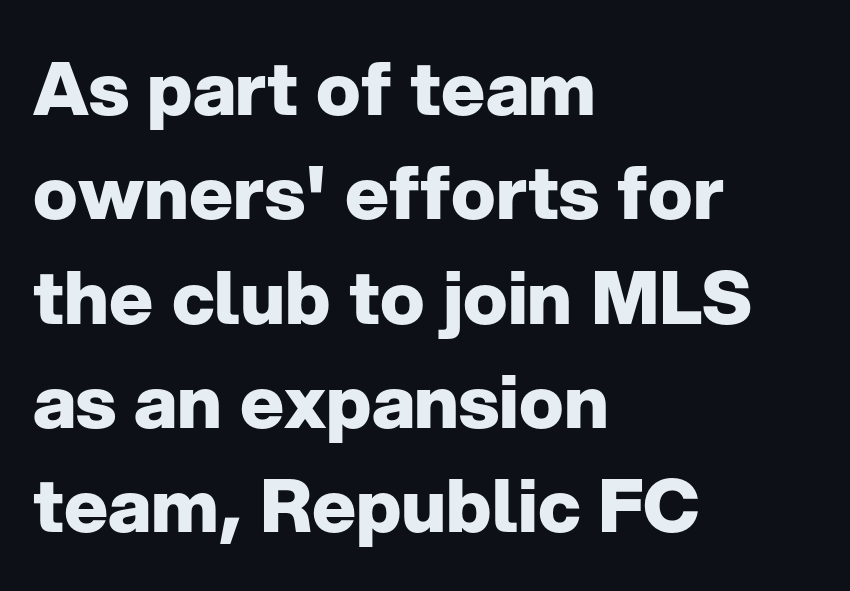
Q: Is the text bold? A: Yes.
Q: Is the text italic (slanted)? A: No, it is upright.
Q: Is the typeface a serif or a sans-serif typeface? A: Sans-serif.
Q: Is the text underlined? A: No.
Q: How is the paragraph aligned? A: Left-aligned.
Q: Is the spacing between letters normal or unusually wide? A: Normal.
Q: Is the spacing between lines tight, normal or loose? A: Normal.
Q: Width (condensed, normal, or wide)? A: Normal.
Q: Stroke contrast? A: Low.
Q: x-height? A: Medium.
Q: Monospaced? A: No.
